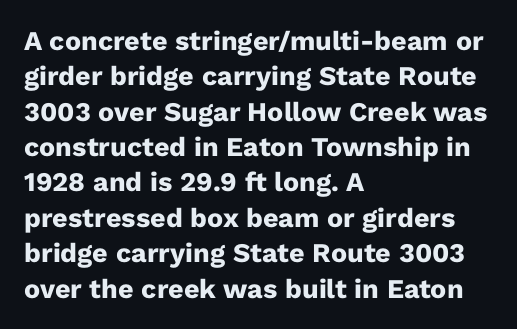
{"italic": "no", "bold": "yes", "underline": "no", "align": "left", "line_spacing": "normal", "line_spacing_ratio": 1.31, "letter_spacing": "normal", "letter_spacing_em": 0.0, "glyph_px": 27}
